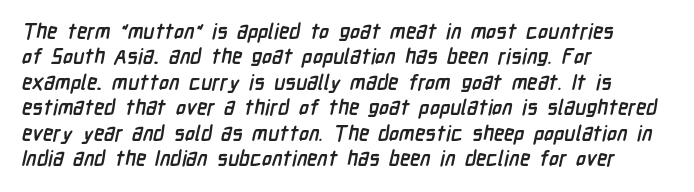
Q: Is the text bold? A: Yes.
Q: Is the text underlined? A: No.
Q: How is the paragraph aligned? A: Left-aligned.
Q: Is the spacing between letters normal or unusually wide? A: Normal.
